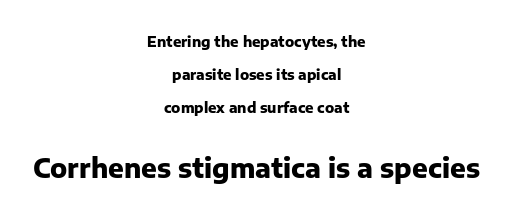
The type is set solid horizontally, with unmodified tracking. Here the second block reads like a headline and the first like body copy. The paragraph shown floats in the horizontal middle. The letters stand upright; this is a roman face.
